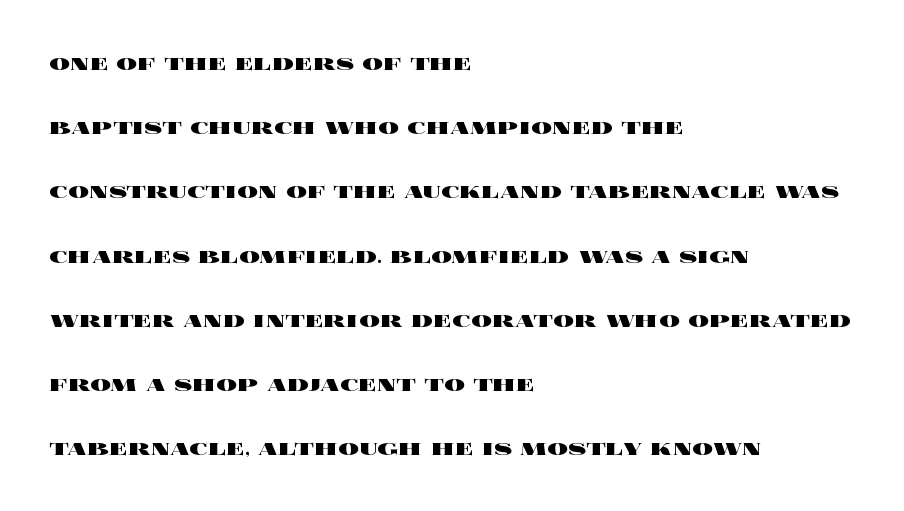
{"italic": "no", "bold": "yes", "underline": "no", "align": "left", "line_spacing": "loose", "line_spacing_ratio": 2.47, "letter_spacing": "normal", "letter_spacing_em": 0.0, "glyph_px": 26}
